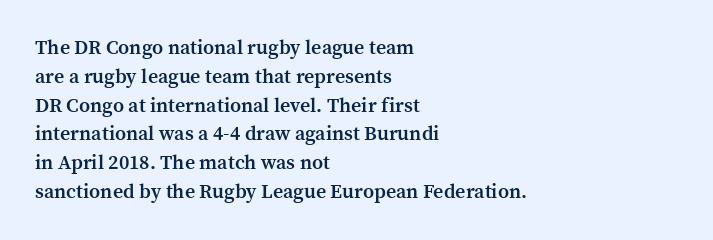
Anything drawn beneath the words? Only blank space. The line-height multiplier appears to be the usual default. Rendered with straight, roman letterforms. Each word holds together tightly as a unit, with standard inter-letter gaps. Every letter is mildly thick-stroked: semibold rather than bold. The paragraph has a hard left edge and a soft right edge.
